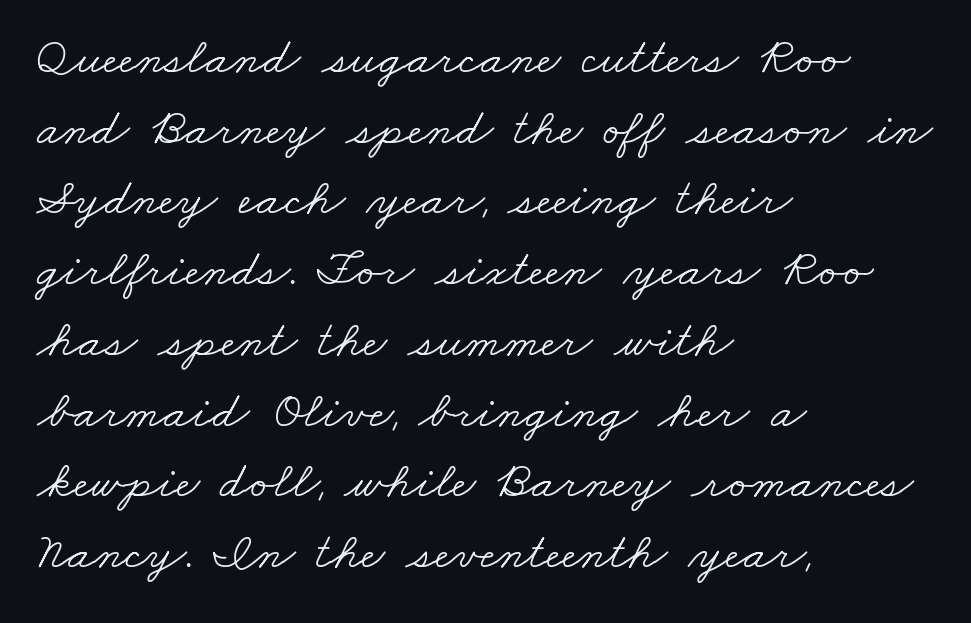
The image shows 52 px light, wide serif type; set left-aligned, normal line spacing (1.36x), normal letter spacing, not underlined; low stroke contrast and a small x-height.
